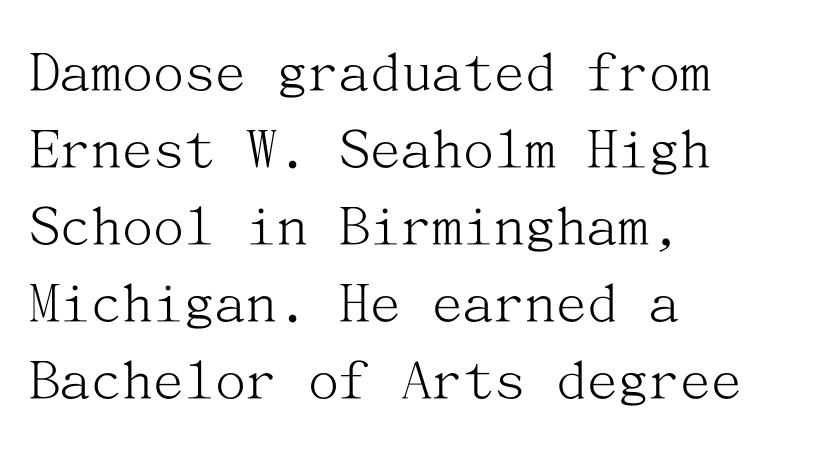
{"serif": "yes", "italic": "no", "bold": "no", "weight": "light", "width": "normal", "stroke_contrast": "medium", "x_height": "medium", "underline": "no", "align": "left", "line_spacing_ratio": 1.24, "letter_spacing": "normal", "letter_spacing_em": 0.0, "glyph_px": 62}
